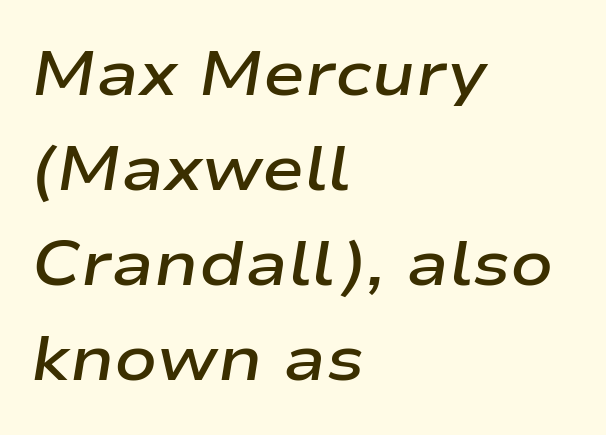
The image shows 63 px semibold, wide type, italic (leaning right); set left-aligned, normal line spacing (1.51x), normal letter spacing, not underlined; low stroke contrast and a medium x-height.
